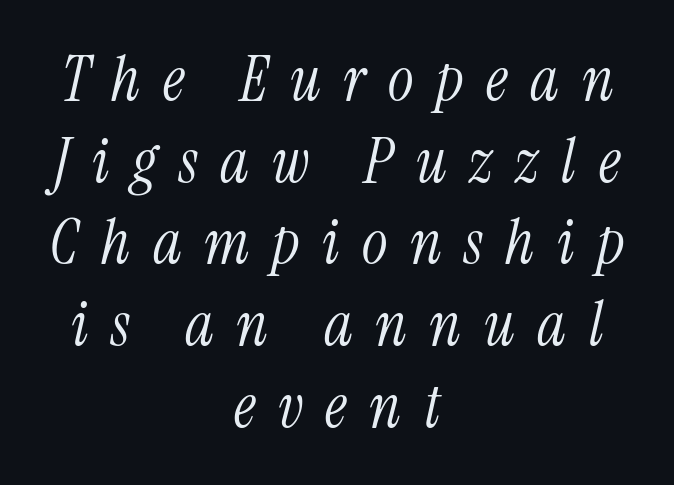
The image shows 61 px light, condensed serif type, italic (leaning right); set centered, normal line spacing (1.34x), unusually wide letter spacing (+0.37 em), not underlined; medium stroke contrast and a medium x-height.
